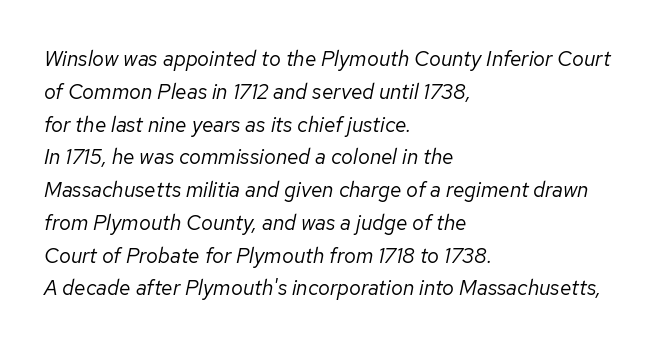
Q: Is the text bold? A: No.
Q: Is the text italic (slanted)? A: Yes, it leans right by about 12 degrees.
Q: Is the text underlined? A: No.
Q: How is the paragraph aligned? A: Left-aligned.
Q: Is the spacing between letters normal or unusually wide? A: Normal.
Q: Is the spacing between lines tight, normal or loose? A: Normal.
